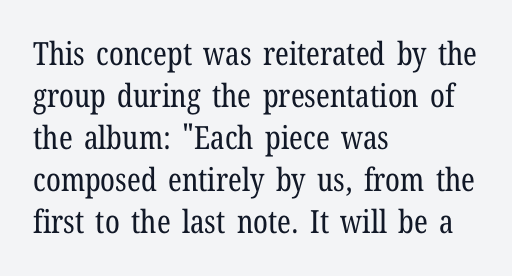
Where is the straight margin? On the left. This is not heavy type; no bold has been used. The glyphs are unaccompanied by any horizontal stroke below them. Spacing verdict: proportional, widths tailored to each character. The rendering uses a moderate line-height, typical for paragraphs. The gaps between neighbouring characters are ordinary and unremarkable.
